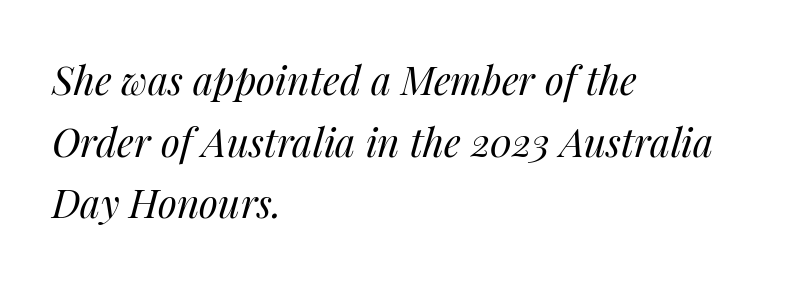
{"italic": "yes", "lean": "right", "slant_degrees": 14, "bold": "no", "weight": "regular", "width": "normal", "stroke_contrast": "medium", "x_height": "medium", "monospaced": "no", "underline": "no", "align": "left", "line_spacing": "normal", "line_spacing_ratio": 1.58, "letter_spacing": "normal", "letter_spacing_em": 0.0, "glyph_px": 39}
